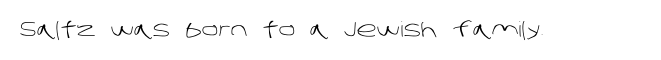
{"bold": "no", "underline": "no", "letter_spacing": "normal", "letter_spacing_em": 0.0, "glyph_px": 21}
